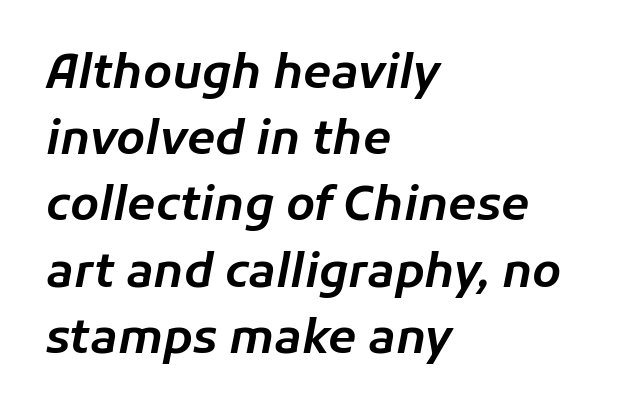
The image shows 46 px text type, italic (leaning right); set left-aligned, normal line spacing (1.44x), normal letter spacing, not underlined; low stroke contrast and a medium x-height.
